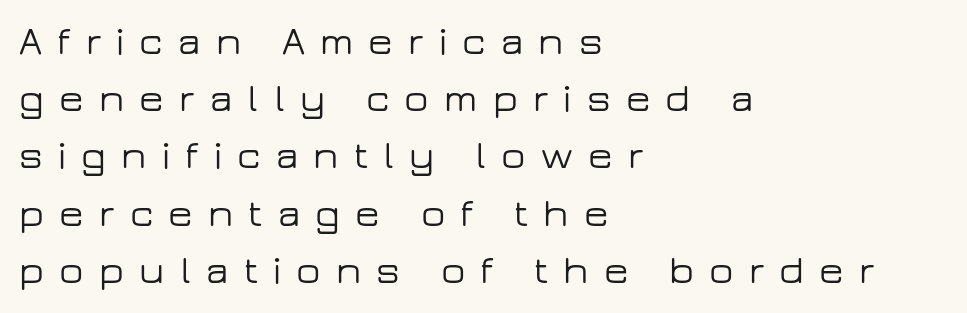
The image shows 40 px wide sans-serif type, upright; set left-aligned, normal line spacing (1.43x), unusually wide letter spacing (+0.38 em), not underlined; low stroke contrast and a medium x-height.
